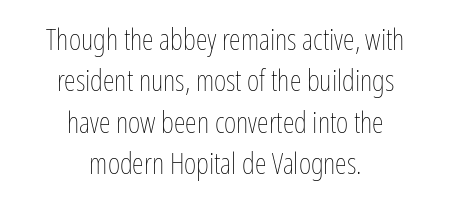
Q: Is the text bold? A: No.
Q: Is the text italic (slanted)? A: No, it is upright.
Q: Is the text underlined? A: No.
Q: How is the paragraph aligned? A: Centered.
Q: Is the spacing between letters normal or unusually wide? A: Normal.
Q: Is the spacing between lines tight, normal or loose? A: Normal.
Q: Width (condensed, normal, or wide)? A: Condensed.
Q: Stroke contrast? A: Low.
Q: x-height? A: Medium.
Q: Monospaced? A: No.
